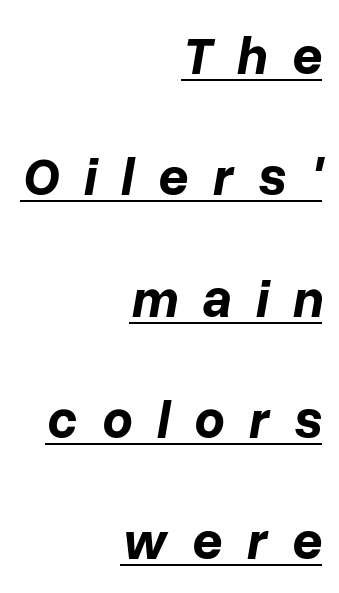
The image shows 53 px bold type, italic (leaning right); set right-aligned, loose line spacing (2.29x), unusually wide letter spacing (+0.46 em), underlined; low stroke contrast and a medium x-height.
